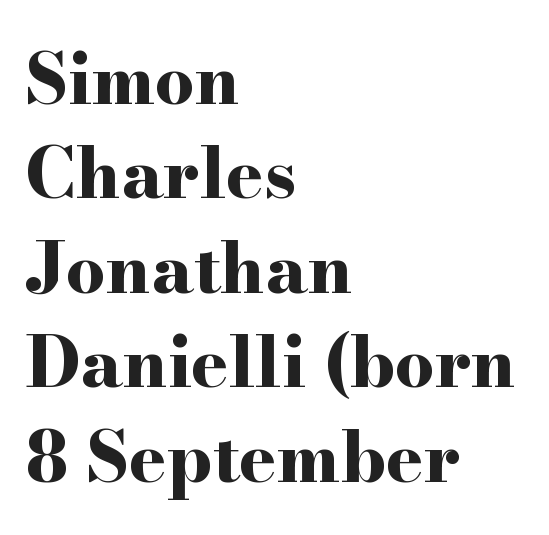
{"serif": "yes", "italic": "no", "bold": "yes", "weight": "bold", "width": "wide", "stroke_contrast": "high", "x_height": "small", "monospaced": "no", "underline": "no", "align": "left", "line_spacing": "normal", "line_spacing_ratio": 1.35, "letter_spacing": "normal", "letter_spacing_em": 0.0, "glyph_px": 70}
